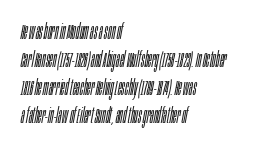
{"italic": "yes", "lean": "right", "slant_degrees": 10, "bold": "no", "underline": "no", "align": "left", "line_spacing": "normal", "line_spacing_ratio": 1.28, "letter_spacing": "normal", "letter_spacing_em": 0.0, "glyph_px": 22}
